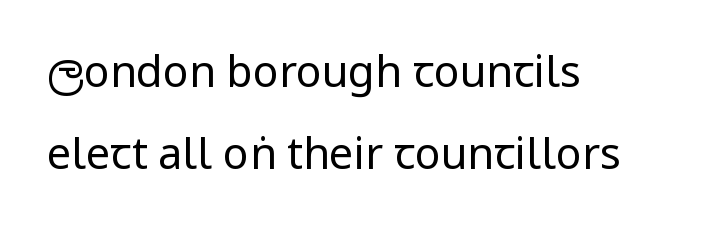
The letters stand upright; this is a roman face. Interline gaps are noticeably wide in this sample. The lines are quadded left. Bold? No — there's no thickening of the strokes. No extra tracking has been applied to these lines.
